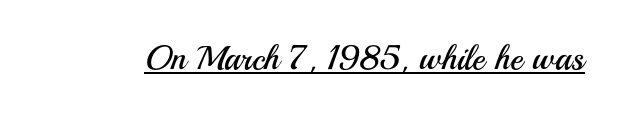
Q: Is the text bold? A: No.
Q: Is the text italic (slanted)? A: Yes.
Q: Is the typeface a serif or a sans-serif typeface? A: Sans-serif.
Q: Is the text underlined? A: Yes.
Q: Is the spacing between letters normal or unusually wide? A: Normal.
Q: Width (condensed, normal, or wide)? A: Normal.
Q: Stroke contrast? A: Medium.
Q: x-height? A: Small.
Q: Monospaced? A: No.
